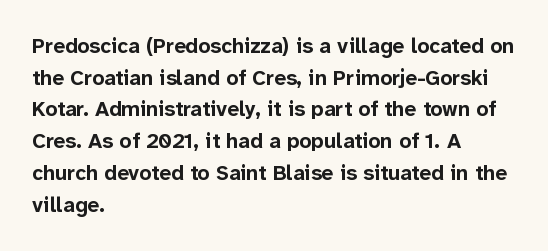
This is roman type, the default non-slanted kind. Observe the ordinary spacing: letters are neighbours, not strangers. The space between consecutive lines is moderate. Leftover space on each line is placed entirely after the last word. The string is rendered with underlining switched off. What weight is shown? A full bold with thick strokes.
